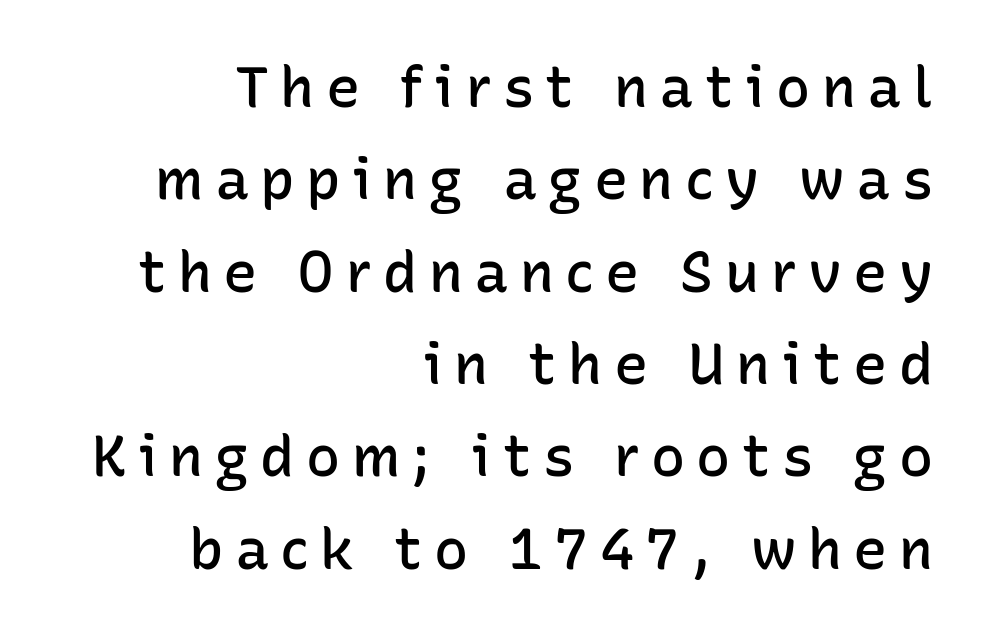
The image shows 57 px semibold sans-serif type, upright; set right-aligned, normal line spacing (1.62x), unusually wide letter spacing (+0.2 em), not underlined; low stroke contrast and a medium x-height.
